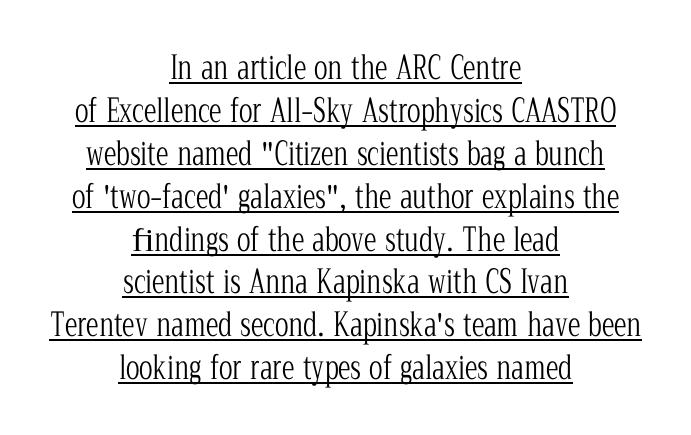
Is this a sans? No — the strokes have serifs. Standard letterfit; no display-style spreading of the glyphs. Underline: present. Centered paragraph, ragged on both sides. When letters stand straight like this, we call the style roman or upright. The typeface has the unassuming heft of standard copy or less.
